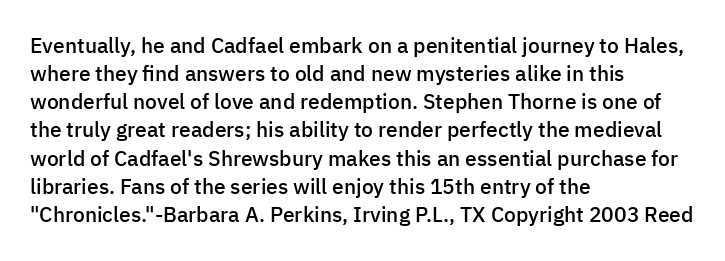
The axis of the letterforms is exactly vertical. The block of text has a typical density, with ordinary space between rows. Plain, unruled lines of type. Slightly chunky letters — semibold, I'd say, not full bold. Left-aligned paragraph, ragged on the right.
